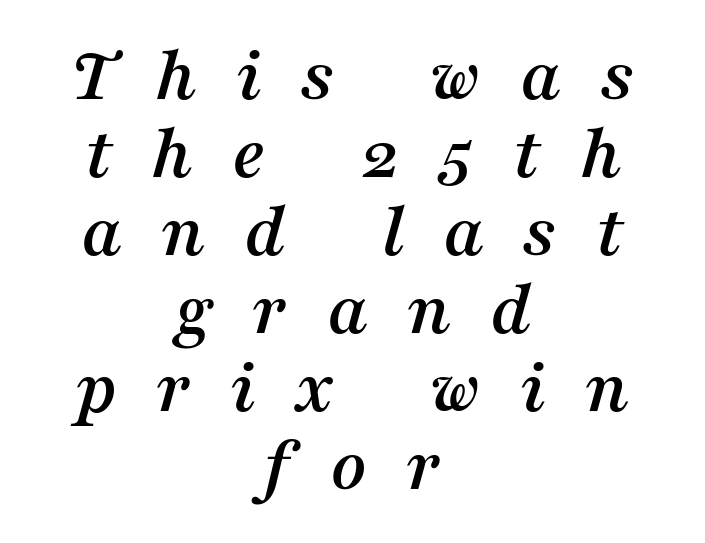
{"serif": "yes", "italic": "yes", "lean": "right", "slant_degrees": 16, "width": "normal", "stroke_contrast": "medium", "x_height": "medium", "monospaced": "no", "underline": "no", "align": "center", "line_spacing": "tight", "line_spacing_ratio": 1.0, "letter_spacing": "wide", "letter_spacing_em": 0.5, "glyph_px": 78}
